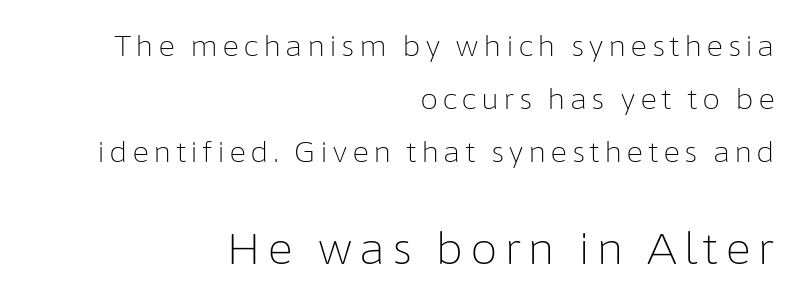
Q: Is the text bold? A: No.
Q: Is the text italic (slanted)? A: No, it is upright.
Q: Is the typeface a serif or a sans-serif typeface? A: Sans-serif.
Q: Is the text underlined? A: No.
Q: How is the paragraph aligned? A: Right-aligned.
Q: Which block of text is set in a larger size, the first (top) or the second (bottom)? A: The second (bottom) one.
Q: Width (condensed, normal, or wide)? A: Normal.
Q: Stroke contrast? A: Low.
Q: x-height? A: Medium.
Q: Monospaced? A: No.
